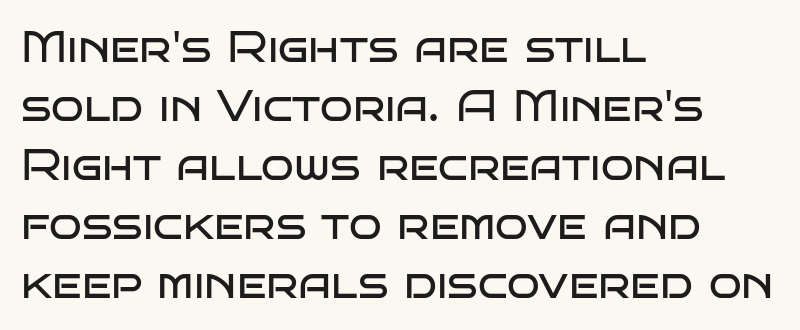
The image shows 43 px regular-weight, wide sans-serif type, upright; set left-aligned, normal line spacing (1.37x), normal letter spacing, not underlined; low stroke contrast and a large x-height.
